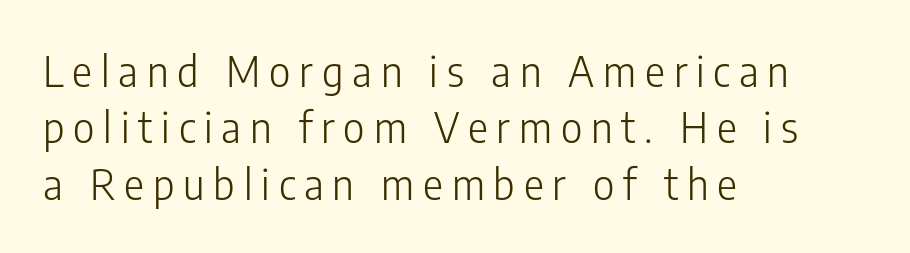
Q: Is the text bold? A: No.
Q: Is the text italic (slanted)? A: No, it is upright.
Q: Is the typeface a serif or a sans-serif typeface? A: Sans-serif.
Q: Is the text underlined? A: No.
Q: How is the paragraph aligned? A: Left-aligned.
Q: Is the spacing between letters normal or unusually wide? A: Unusually wide.
Q: Is the spacing between lines tight, normal or loose? A: Normal.
Q: Width (condensed, normal, or wide)? A: Condensed.
Q: Stroke contrast? A: Low.
Q: x-height? A: Medium.
Q: Monospaced? A: No.
